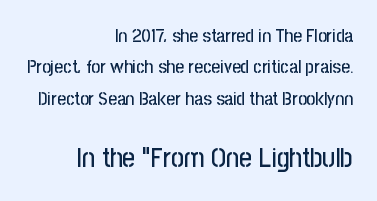
The designer left line spacing at the default. Each letter keeps its own natural width here, so spacing adapts to shape. This is roman type, the default non-slanted kind. Type style note: lacks serifs. In this sample the second text group is rendered at the bigger scale.
